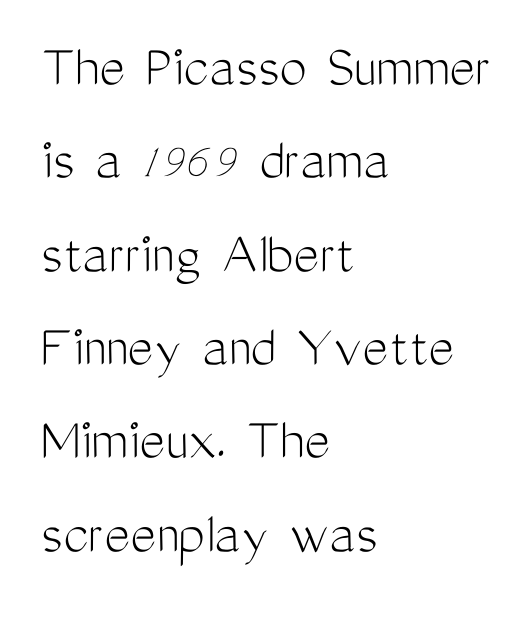
Nobody drew a line under any word here. The paragraph shown leans on its left margin. Looks like regular typesetting: each glyph gets only the width it needs. Students, observe: this is what conventionally led text looks like.
